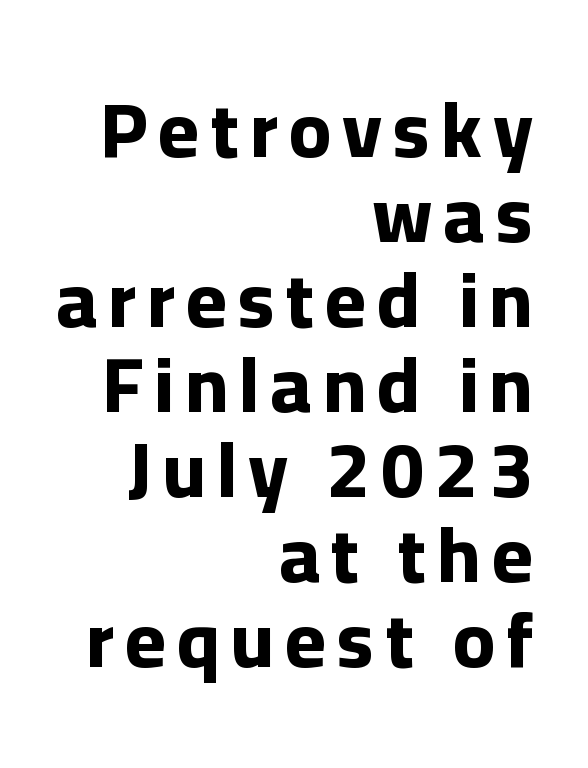
The image shows 78 px bold sans-serif type, upright; set right-aligned, tight line spacing (1.09x), not underlined; low stroke contrast and a medium x-height.
